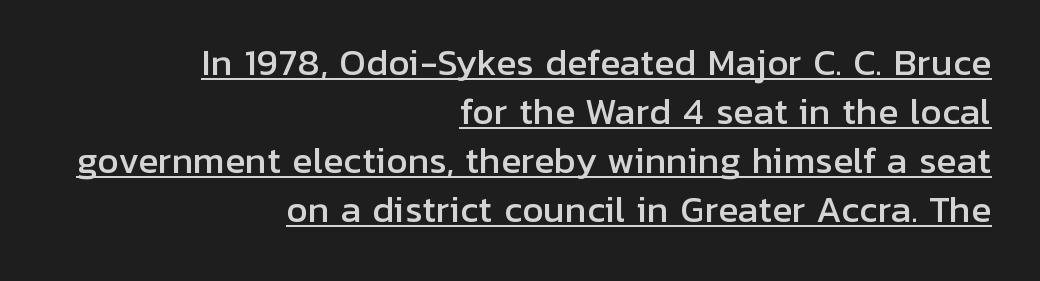
The image shows 34 px sans-serif type, upright; set right-aligned, normal line spacing (1.44x), normal letter spacing, underlined; low stroke contrast and a medium x-height.
